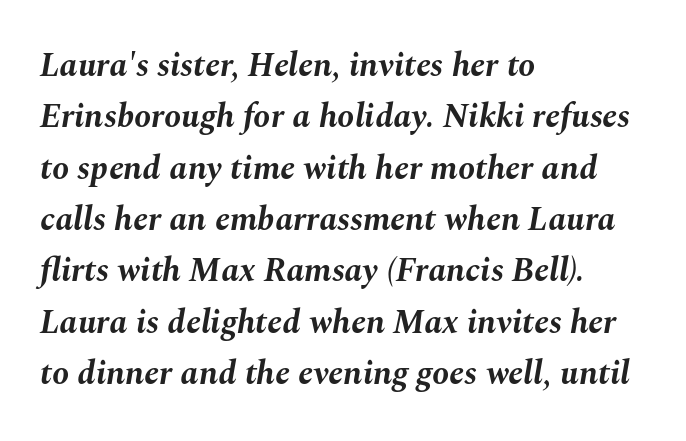
The image shows 34 px bold type, italic (leaning right); set left-aligned, normal line spacing (1.51x), normal letter spacing, not underlined; medium stroke contrast and a medium x-height.
